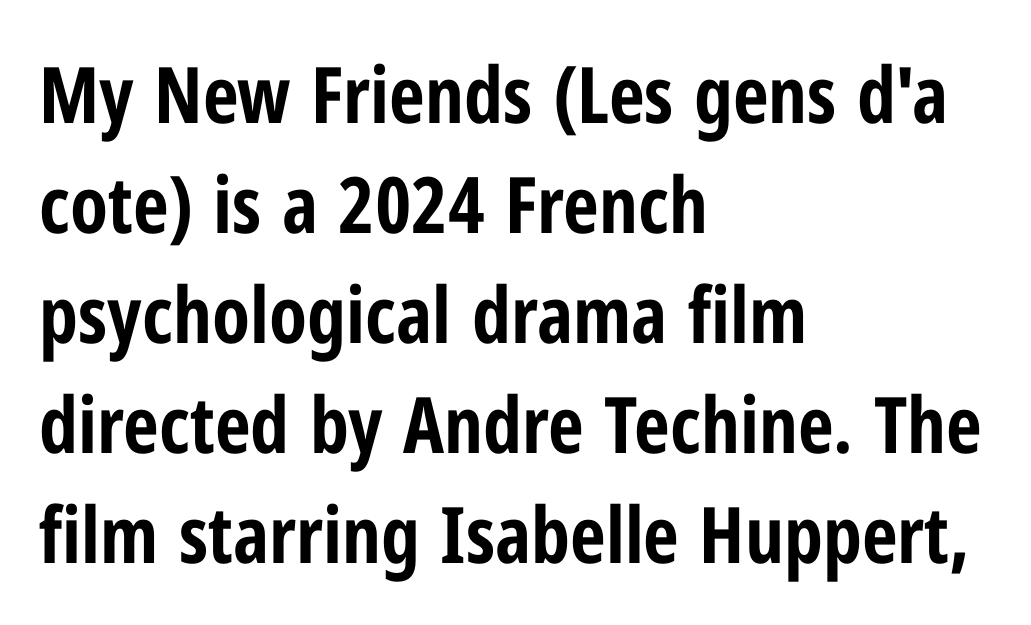
{"serif": "no", "italic": "no", "bold": "yes", "weight": "bold", "width": "condensed", "stroke_contrast": "low", "x_height": "medium", "monospaced": "no", "underline": "no", "align": "left", "line_spacing": "normal", "line_spacing_ratio": 1.41, "letter_spacing": "normal", "letter_spacing_em": 0.0, "glyph_px": 78}
